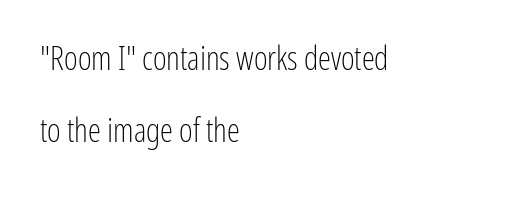
The image shows 33 px light, condensed sans-serif type, upright; set left-aligned, loose line spacing (2.19x), normal letter spacing, not underlined; low stroke contrast and a medium x-height.
